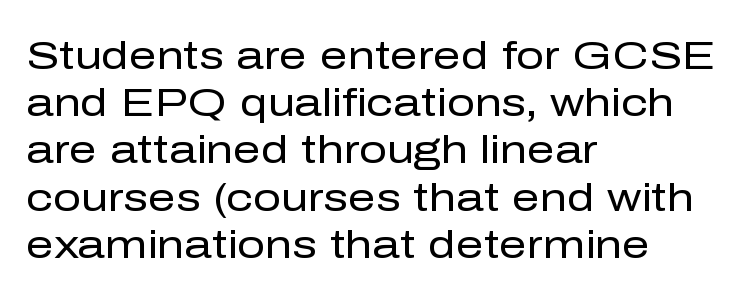
Q: Is the text bold? A: No.
Q: Is the text italic (slanted)? A: No, it is upright.
Q: Is the typeface a serif or a sans-serif typeface? A: Sans-serif.
Q: Is the text underlined? A: No.
Q: How is the paragraph aligned? A: Left-aligned.
Q: Is the spacing between letters normal or unusually wide? A: Normal.
Q: Width (condensed, normal, or wide)? A: Normal.
Q: Stroke contrast? A: Low.
Q: x-height? A: Medium.
Q: Monospaced? A: No.
